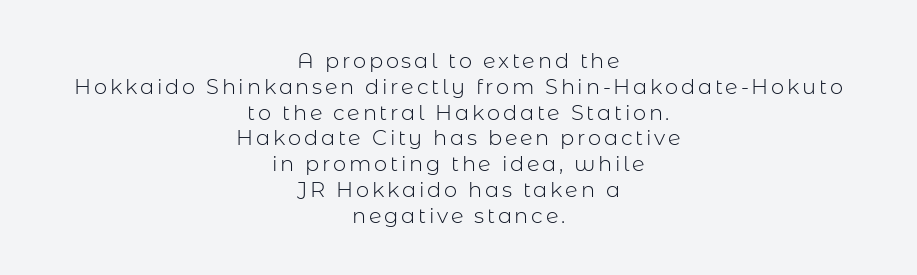
{"italic": "no", "bold": "no", "underline": "no", "align": "center", "line_spacing_ratio": 1.23, "glyph_px": 21}
